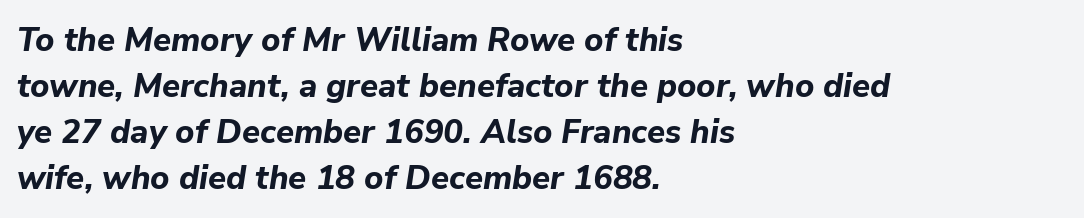
The image shows 33 px bold type, italic (leaning right); set left-aligned, normal line spacing (1.39x), normal letter spacing, not underlined; low stroke contrast and a medium x-height.
